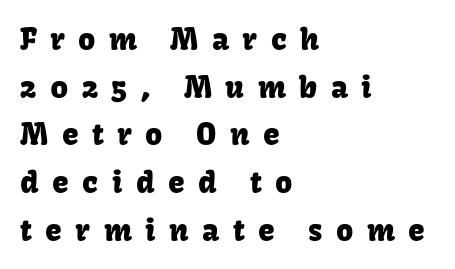
The image shows 30 px sans-serif type, upright; set left-aligned, normal line spacing (1.59x), unusually wide letter spacing (+0.45 em), not underlined; low stroke contrast and a medium x-height.
